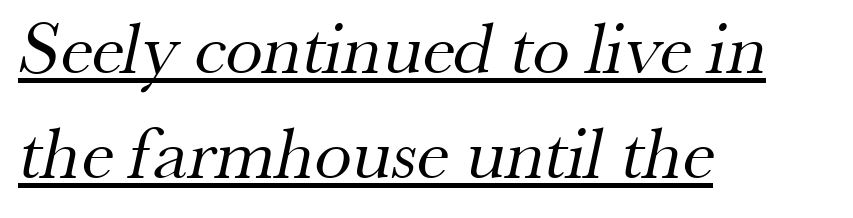
Q: Is the text bold? A: No.
Q: Is the typeface a serif or a sans-serif typeface? A: Serif.
Q: Is the text underlined? A: Yes.
Q: How is the paragraph aligned? A: Left-aligned.
Q: Is the spacing between letters normal or unusually wide? A: Normal.
Q: Is the spacing between lines tight, normal or loose? A: Normal.
Q: Width (condensed, normal, or wide)? A: Normal.
Q: Stroke contrast? A: Medium.
Q: x-height? A: Small.
Q: Monospaced? A: No.
